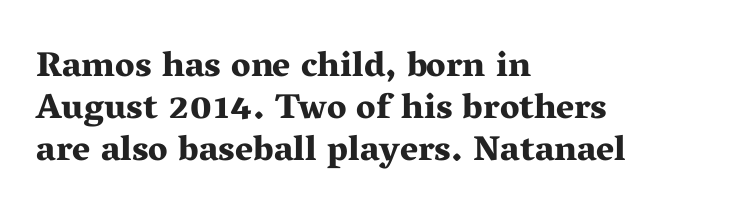
{"serif": "yes", "italic": "no", "bold": "yes", "weight": "bold", "width": "wide", "stroke_contrast": "medium", "x_height": "medium", "monospaced": "no", "underline": "no", "align": "left", "line_spacing_ratio": 1.2, "letter_spacing": "normal", "letter_spacing_em": 0.0, "glyph_px": 35}
